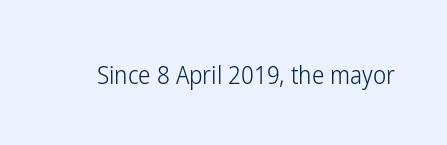
The rendering keeps characters at their native spacing. The font sits on the lighter half of the weight spectrum, regular included. Quick note: underline off. Is there any slant? The stems are plumb.
